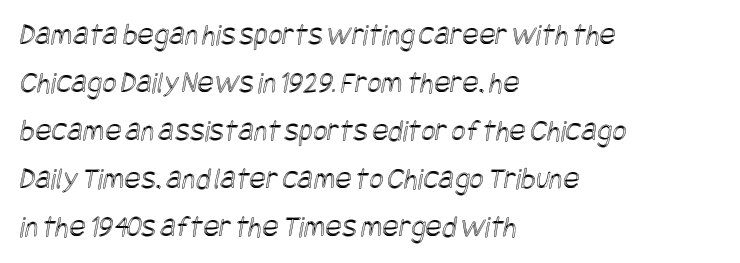
Q: Is the text underlined? A: No.
Q: How is the paragraph aligned? A: Left-aligned.
Q: Is the spacing between letters normal or unusually wide? A: Normal.
Q: Is the spacing between lines tight, normal or loose? A: Normal.
Q: Width (condensed, normal, or wide)? A: Condensed.
Q: x-height? A: Large.
